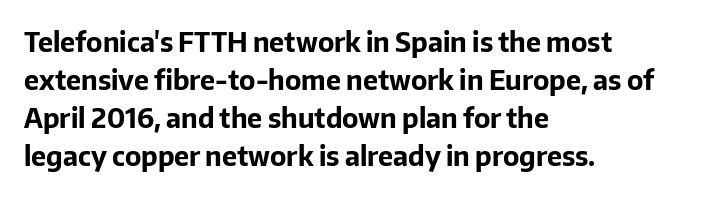
Q: Is the text bold? A: Yes.
Q: Is the text italic (slanted)? A: No, it is upright.
Q: Is the text underlined? A: No.
Q: How is the paragraph aligned? A: Left-aligned.
Q: Is the spacing between letters normal or unusually wide? A: Normal.
Q: Is the spacing between lines tight, normal or loose? A: Normal.
